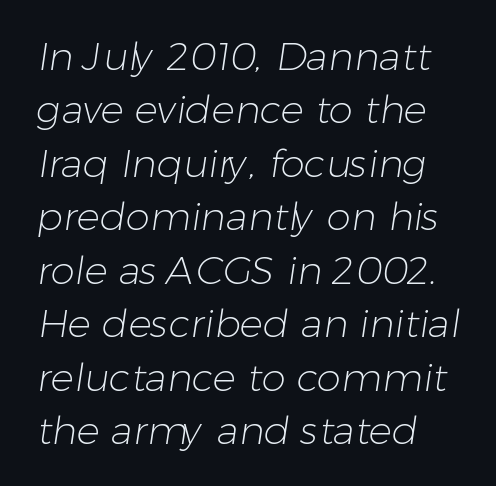
Q: Is the text bold? A: No.
Q: Is the typeface a serif or a sans-serif typeface? A: Sans-serif.
Q: Is the text underlined? A: No.
Q: How is the paragraph aligned? A: Left-aligned.
Q: Is the spacing between letters normal or unusually wide? A: Normal.
Q: Is the spacing between lines tight, normal or loose? A: Normal.
Q: Width (condensed, normal, or wide)? A: Normal.
Q: Stroke contrast? A: Low.
Q: x-height? A: Medium.
Q: Monospaced? A: No.
